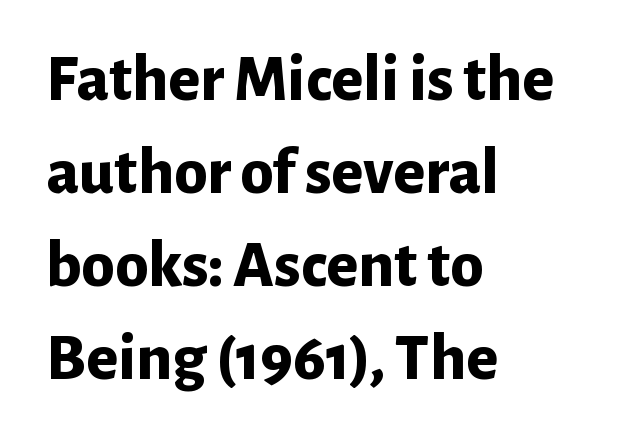
The image shows 67 px bold sans-serif type, upright; set left-aligned, normal line spacing (1.39x), normal letter spacing, not underlined; low stroke contrast and a medium x-height.
